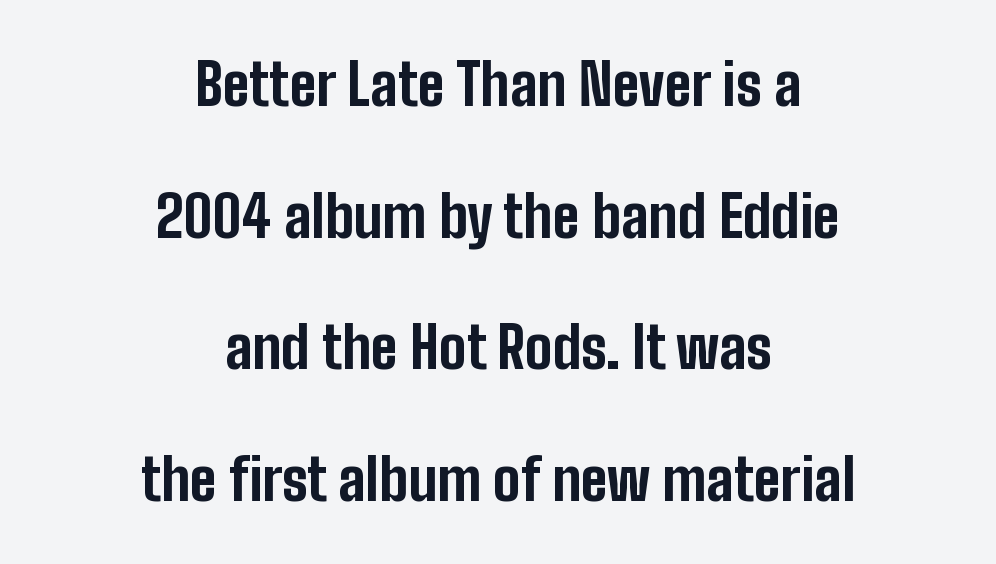
Q: Is the text bold? A: Yes.
Q: Is the text italic (slanted)? A: No, it is upright.
Q: Is the typeface a serif or a sans-serif typeface? A: Sans-serif.
Q: Is the text underlined? A: No.
Q: How is the paragraph aligned? A: Centered.
Q: Is the spacing between letters normal or unusually wide? A: Normal.
Q: Is the spacing between lines tight, normal or loose? A: Loose.
Q: Width (condensed, normal, or wide)? A: Condensed.
Q: Stroke contrast? A: Low.
Q: x-height? A: Medium.
Q: Monospaced? A: No.
